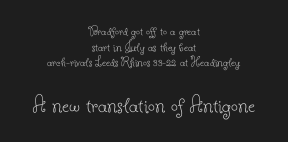
{"italic": "no", "bold": "no", "underline": "no", "align": "center", "line_spacing": "tight", "line_spacing_ratio": 1.11, "letter_spacing": "normal", "letter_spacing_em": 0.0, "larger_block": "second", "size_ratio": 1.79, "glyph_px": 25}
